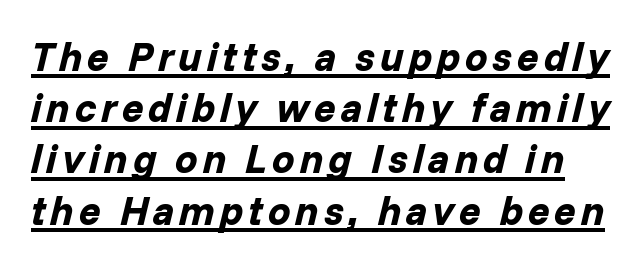
The image shows 40 px bold type, italic (leaning right); set normal line spacing (1.28x), underlined; low stroke contrast and a medium x-height.
